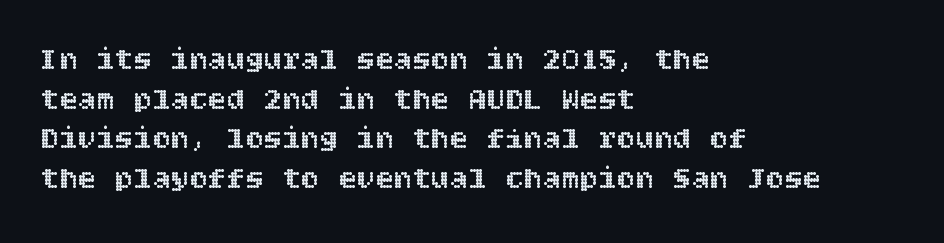
The image shows 31 px text type, upright; set left-aligned, normal line spacing (1.28x), normal letter spacing, not underlined; a large x-height.
